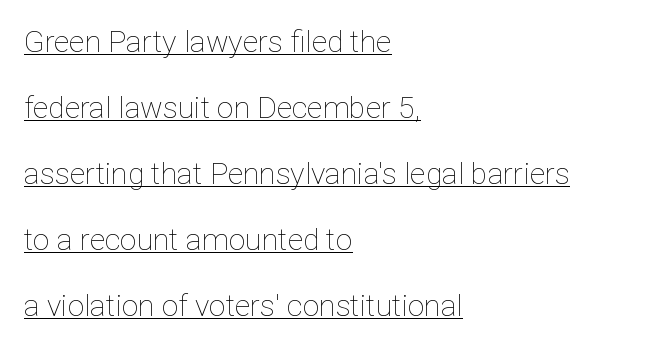
Q: Is the text bold? A: No.
Q: Is the text italic (slanted)? A: No, it is upright.
Q: Is the text underlined? A: Yes.
Q: How is the paragraph aligned? A: Left-aligned.
Q: Is the spacing between letters normal or unusually wide? A: Normal.
Q: Is the spacing between lines tight, normal or loose? A: Loose.
Q: Width (condensed, normal, or wide)? A: Normal.
Q: Stroke contrast? A: Low.
Q: x-height? A: Medium.
Q: Monospaced? A: No.
